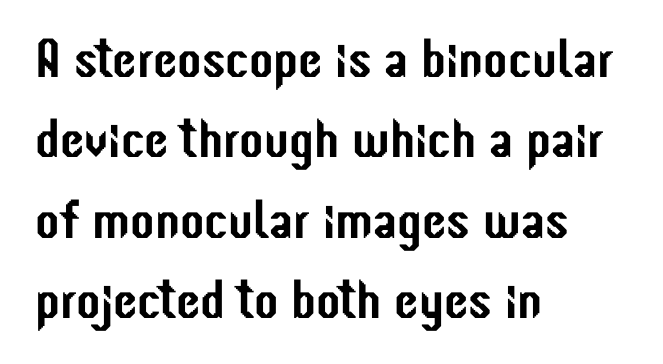
The image shows 55 px condensed sans-serif type, upright; set left-aligned, normal line spacing (1.46x), normal letter spacing, not underlined; low stroke contrast and a medium x-height.
